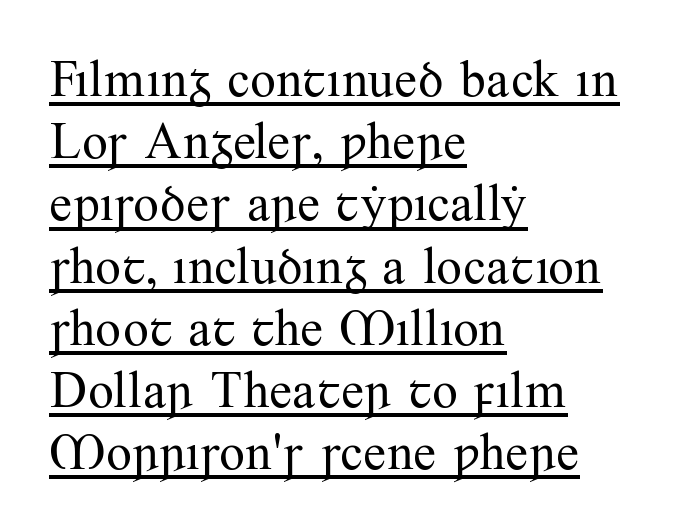
Q: Is the text bold? A: No.
Q: Is the text italic (slanted)? A: No, it is upright.
Q: Is the typeface a serif or a sans-serif typeface? A: Serif.
Q: Is the text underlined? A: Yes.
Q: How is the paragraph aligned? A: Left-aligned.
Q: Is the spacing between letters normal or unusually wide? A: Normal.
Q: Width (condensed, normal, or wide)? A: Normal.
Q: Stroke contrast? A: Medium.
Q: x-height? A: Small.
Q: Monospaced? A: No.
